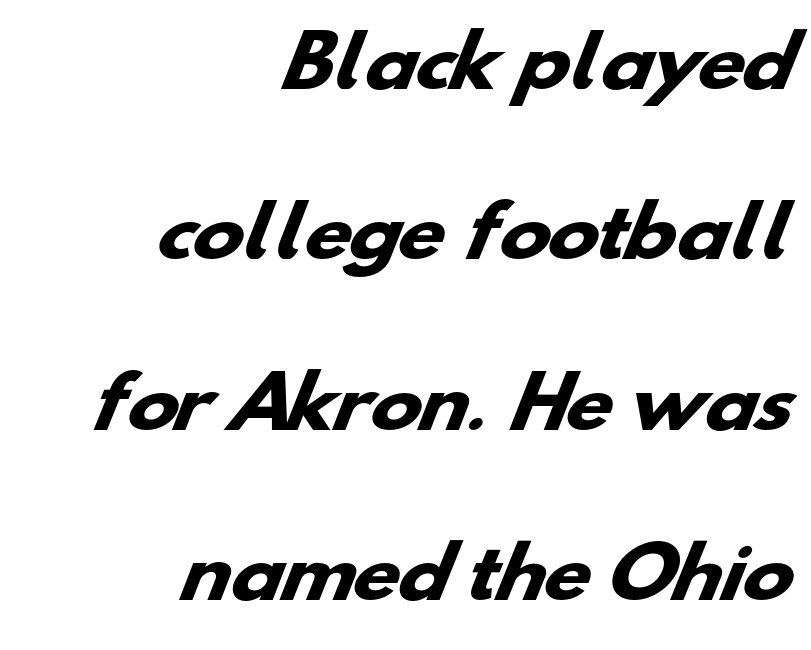
Does extra space separate the letters? No, they use regular spacing. Notice the wide empty band between every row — that's loose leading. Its strokes are broad and dark, the hallmark of bold type. Reading down the block, your eye finds every line finishing at a fixed right position.
